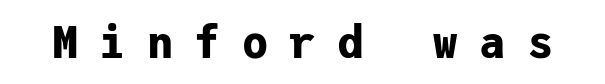
The image shows 44 px bold sans-serif type, upright, monospaced; set unusually wide letter spacing (+0.48 em), not underlined; low stroke contrast and a medium x-height.
